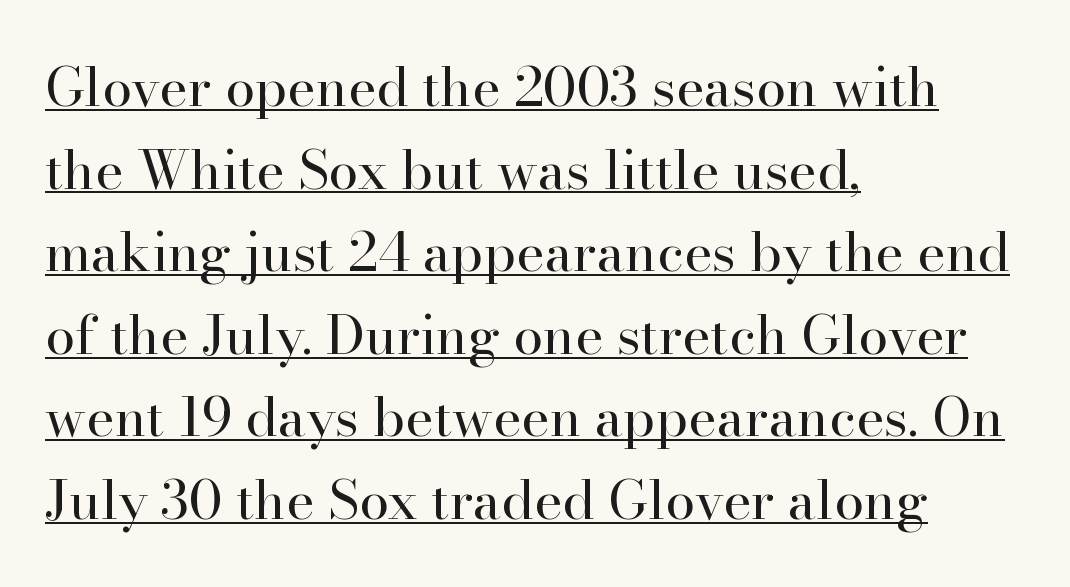
Italic? Not at all — the glyphs are vertical. The paragraph shown leans on its left margin. Horizontal bands of white between lines are of average thickness. Short note: letters normally spaced. Is this a sans? No — the strokes have serifs. These characters rest on top of a visible drawn line.
